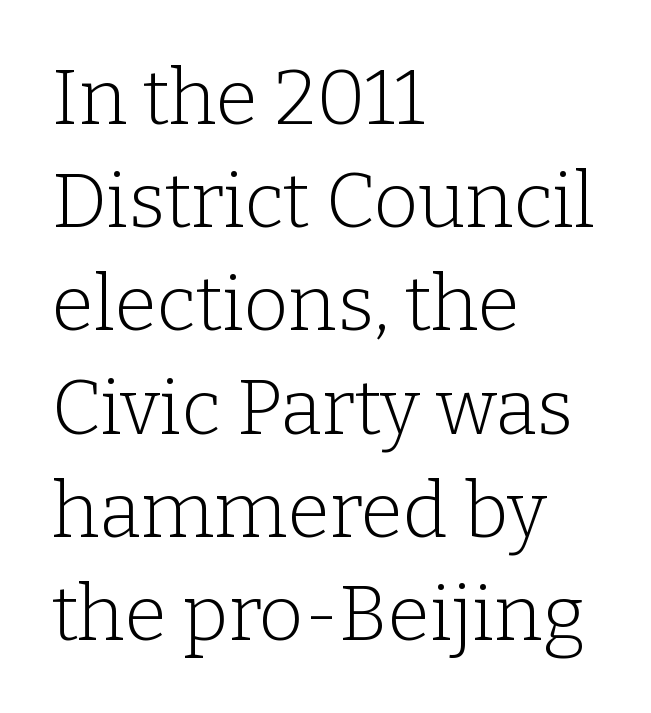
Unlike italic type, these characters show no tilt at all. Notice how descenders clear the ascenders below comfortably — that's standard leading. These lines are composed in type with serifs. The rag falls on the right side of this text block. Ink coverage per letter is moderate at most. Honestly, the letter spacing is just normal — you wouldn't notice it.
